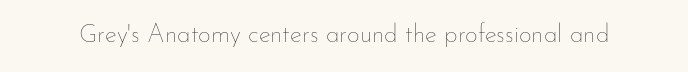
{"italic": "no", "bold": "no", "underline": "no", "letter_spacing": "normal", "letter_spacing_em": 0.0, "glyph_px": 25}
